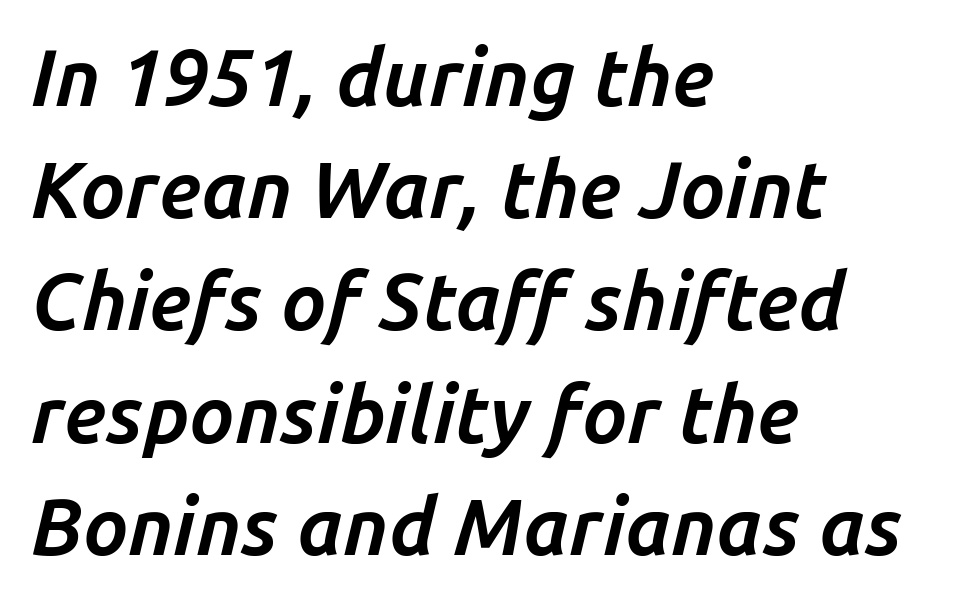
Q: Is the text bold? A: Yes.
Q: Is the text italic (slanted)? A: Yes, it leans right by about 14 degrees.
Q: Is the text underlined? A: No.
Q: How is the paragraph aligned? A: Left-aligned.
Q: Is the spacing between letters normal or unusually wide? A: Normal.
Q: Is the spacing between lines tight, normal or loose? A: Normal.
Q: Width (condensed, normal, or wide)? A: Normal.
Q: Stroke contrast? A: Low.
Q: x-height? A: Medium.
Q: Monospaced? A: No.
